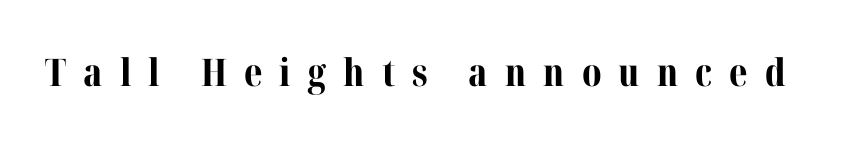
{"serif": "yes", "italic": "no", "bold": "yes", "weight": "bold", "width": "normal", "stroke_contrast": "medium", "x_height": "medium", "monospaced": "no", "underline": "no", "letter_spacing": "wide", "letter_spacing_em": 0.45, "glyph_px": 38}
